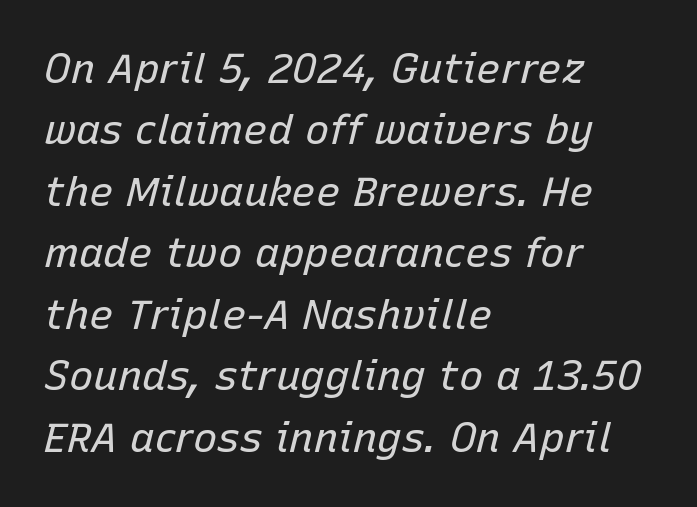
The letterforms sit shoulder to shoulder at normal distance. Compared with a centered layout, this one pins lines to the left instead. Looks like regular typesetting: each glyph gets only the width it needs. Quick note: underline off.
